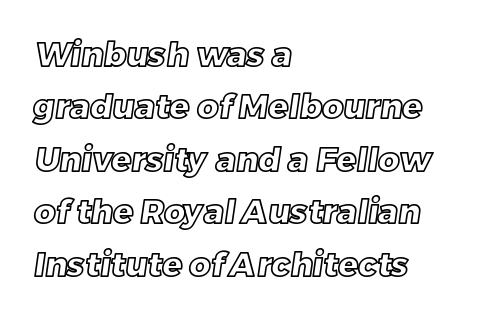
{"width": "normal", "x_height": "large", "monospaced": "no", "underline": "no", "align": "left", "line_spacing": "normal", "line_spacing_ratio": 1.59, "letter_spacing": "normal", "letter_spacing_em": 0.0, "glyph_px": 33}
